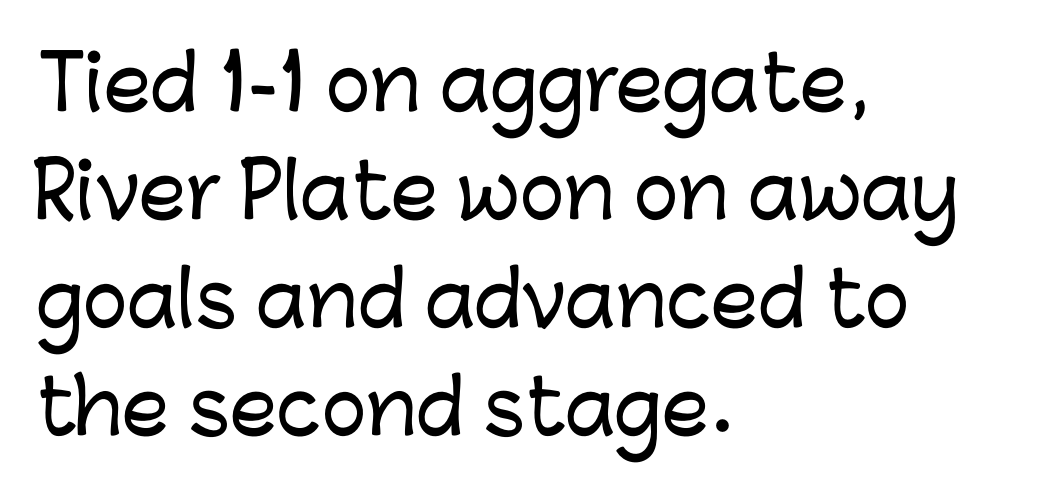
No feet cap the strokes, marking this as sans-serif type. The typography opts for an upright posture over an oblique one. The passage shown has conventional tracking throughout. One glance says typical: line gaps are just what's usual.
